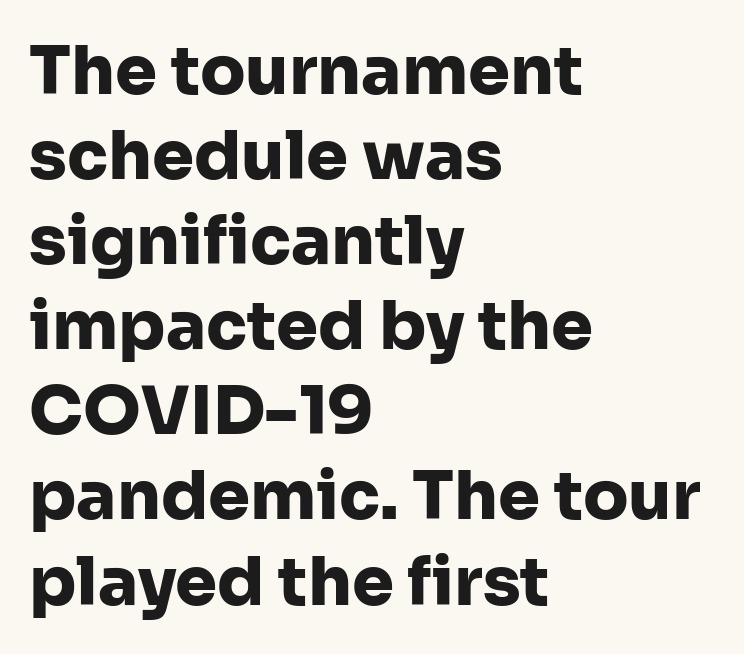
The image shows 67 px heavy sans-serif type, upright; set left-aligned, normal line spacing (1.27x), normal letter spacing, not underlined; low stroke contrast and a medium x-height.
